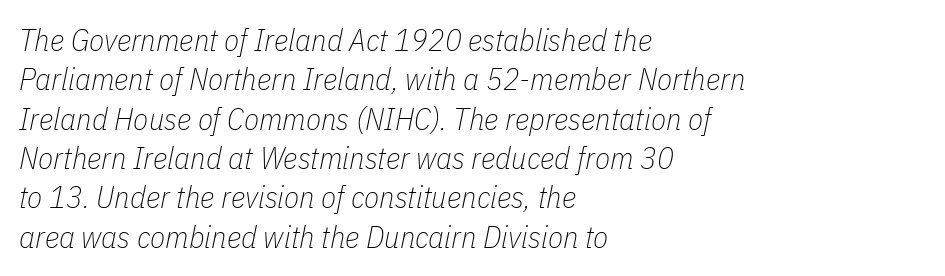
{"italic": "yes", "lean": "right", "slant_degrees": 11, "bold": "no", "weight": "thin", "width": "condensed", "stroke_contrast": "low", "x_height": "medium", "monospaced": "no", "underline": "no", "align": "left", "line_spacing": "normal", "line_spacing_ratio": 1.27, "letter_spacing": "normal", "letter_spacing_em": 0.0, "glyph_px": 31}
